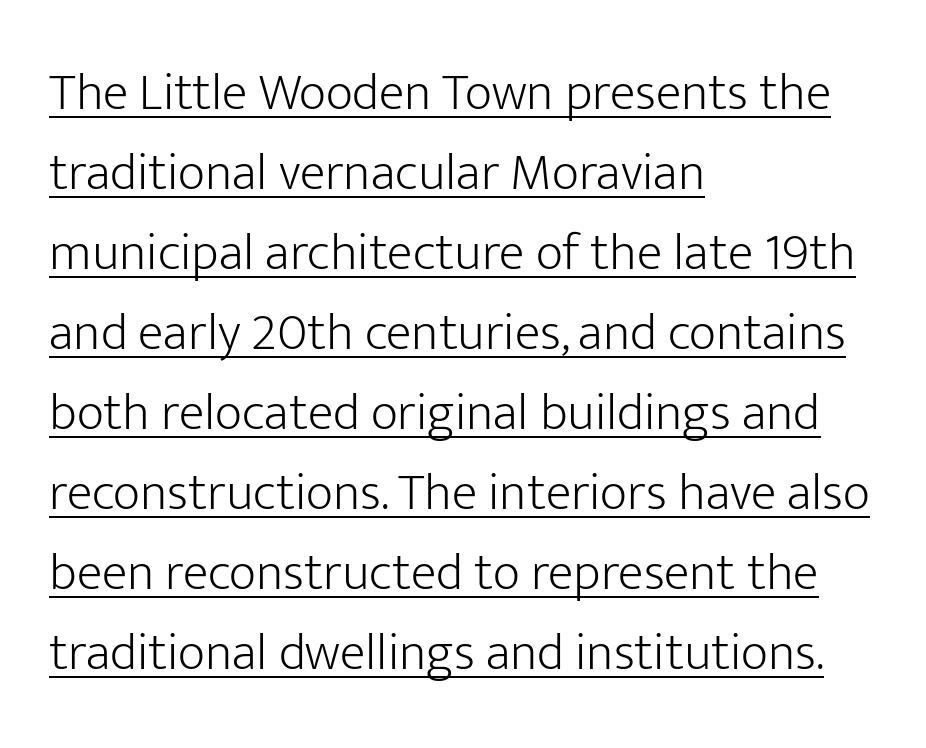
The image shows 53 px light sans-serif type, upright; set left-aligned, normal line spacing (1.51x), normal letter spacing, underlined; low stroke contrast and a medium x-height.
